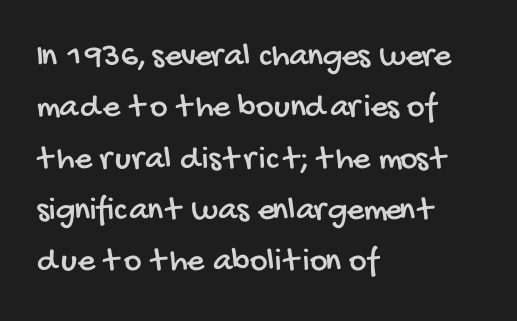
The image shows 34 px condensed sans-serif type; set left-aligned, normal line spacing (1.51x), normal letter spacing, not underlined; low stroke contrast and a large x-height.
